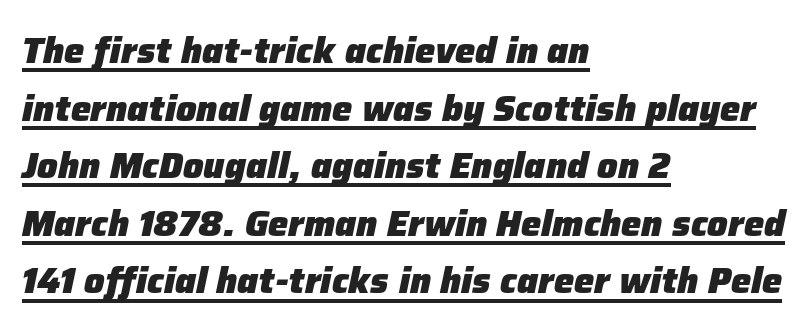
Which margin do the lines hug? The left one — the right edge is uneven. An italicized treatment has been applied to the whole sample. These lines keep a tight, regular rhythm from letter to letter. Compared with undecorated copy, this sample adds a rule below the words. Whoever set this chose a conventional vertical rhythm. As a designer I'd log this as weight 700, bold.
